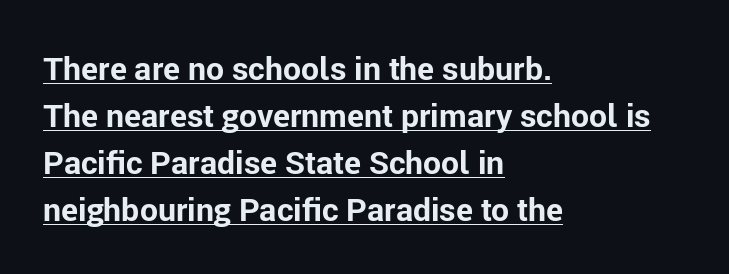
The image shows 32 px bold sans-serif type, upright; set left-aligned, normal line spacing (1.47x), normal letter spacing, underlined; low stroke contrast and a medium x-height.
